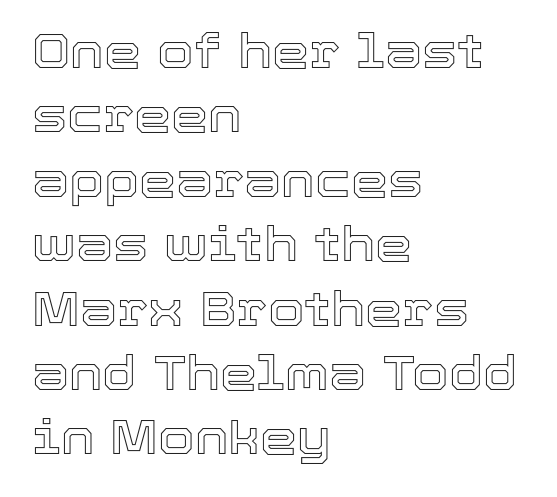
{"italic": "no", "width": "normal", "x_height": "medium", "monospaced": "no", "underline": "no", "align": "left", "line_spacing": "normal", "line_spacing_ratio": 1.37, "letter_spacing": "normal", "letter_spacing_em": 0.0, "glyph_px": 47}
